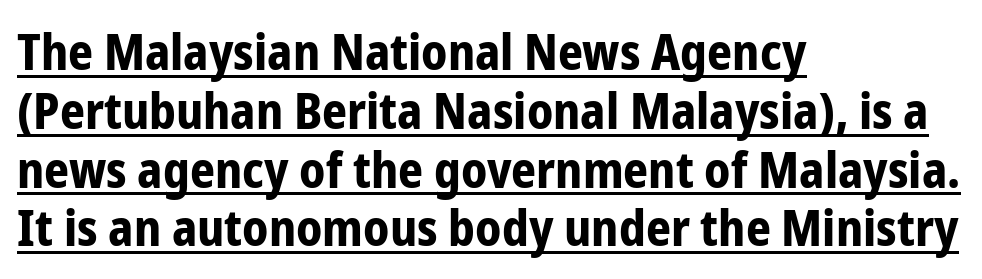
Q: Is the text bold? A: Yes.
Q: Is the text italic (slanted)? A: No, it is upright.
Q: Is the typeface a serif or a sans-serif typeface? A: Sans-serif.
Q: Is the text underlined? A: Yes.
Q: How is the paragraph aligned? A: Left-aligned.
Q: Is the spacing between letters normal or unusually wide? A: Normal.
Q: Width (condensed, normal, or wide)? A: Condensed.
Q: Stroke contrast? A: Low.
Q: x-height? A: Medium.
Q: Monospaced? A: No.
